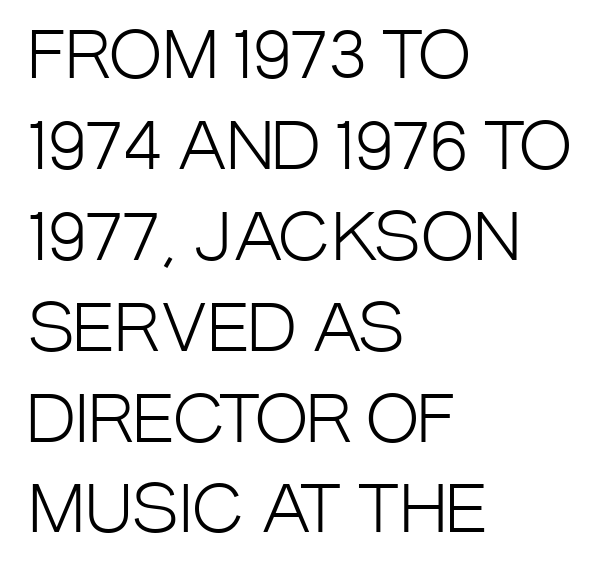
{"serif": "no", "italic": "no", "bold": "no", "weight": "light", "width": "condensed", "stroke_contrast": "low", "x_height": "large", "monospaced": "no", "underline": "no", "align": "left", "line_spacing": "normal", "line_spacing_ratio": 1.42, "letter_spacing": "normal", "letter_spacing_em": 0.0, "glyph_px": 64}
